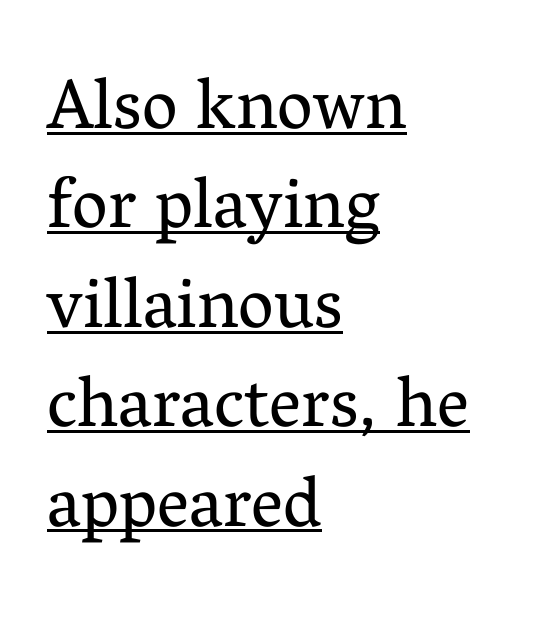
The image shows 71 px regular-weight serif type, upright; set left-aligned, normal line spacing (1.4x), normal letter spacing, underlined; medium stroke contrast and a medium x-height.
